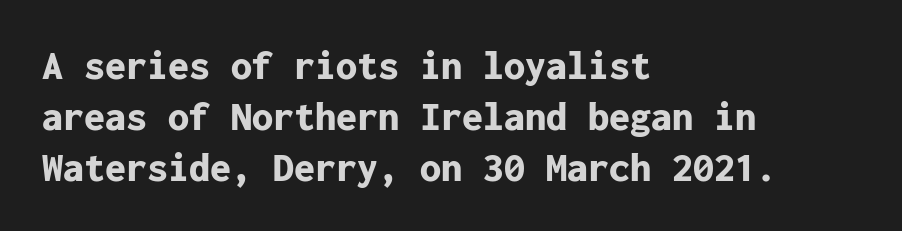
Q: Is the text bold? A: Yes.
Q: Is the text italic (slanted)? A: No, it is upright.
Q: Is the typeface a serif or a sans-serif typeface? A: Sans-serif.
Q: Is the text underlined? A: No.
Q: How is the paragraph aligned? A: Left-aligned.
Q: Is the spacing between letters normal or unusually wide? A: Normal.
Q: Width (condensed, normal, or wide)? A: Normal.
Q: Stroke contrast? A: Low.
Q: x-height? A: Medium.
Q: Monospaced? A: Yes.
